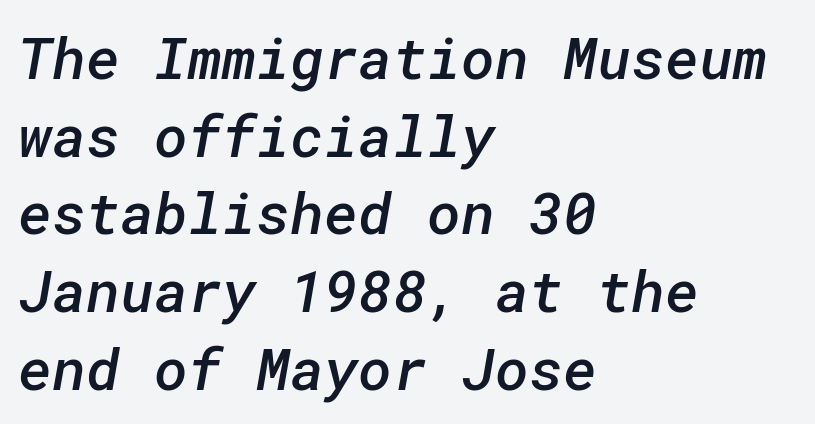
{"serif": "no", "bold": "semi", "weight": "semibold", "width": "normal", "stroke_contrast": "low", "x_height": "medium", "underline": "no", "align": "left", "line_spacing": "normal", "line_spacing_ratio": 1.34, "letter_spacing": "normal", "letter_spacing_em": 0.0, "glyph_px": 58}
